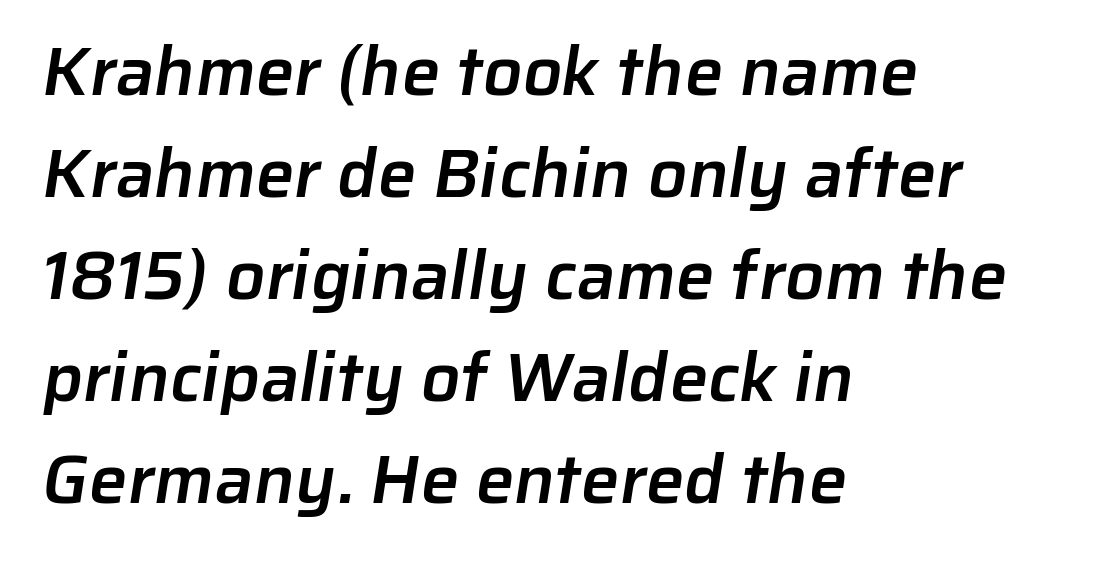
Unlike a traditional serif, this face leaves its strokes unadorned. A student would call this left alignment; a typographer would say flush left, rag right. You could call the tracking neutral — neither tight nor loose. Every letter is mildly thick-stroked: semibold rather than bold.
